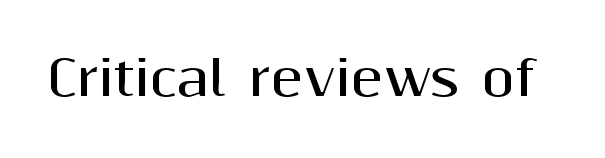
Notice how thick the strokes are: this is what a full bold looks like. Varying glyph widths throughout — classic text-font behaviour. This is the regular roman posture of the typeface. Tracking here is standard; glyphs follow each other at the usual distance.
